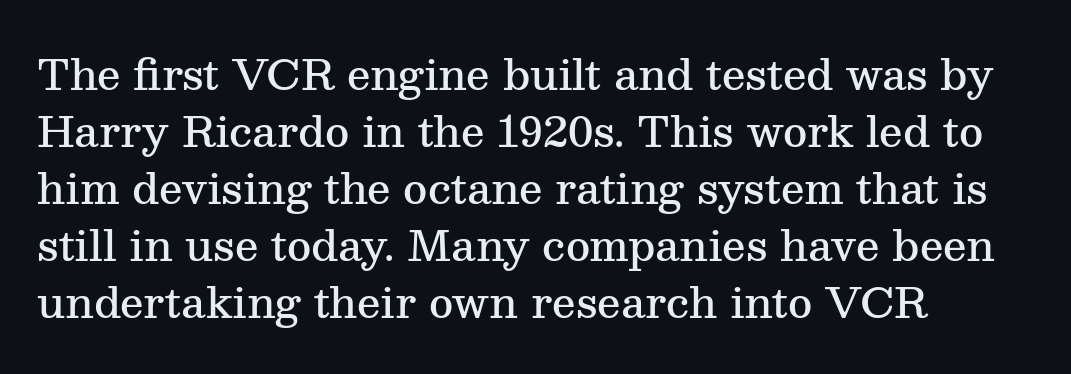
Does extra space separate the letters? No, they use regular spacing. Typeset ragged right — the left edge is the straight one. Looks like regular typesetting: each glyph gets only the width it needs. The strokes are fattened partway — semibold, not bold. The lines sit at an ordinary, default distance from one another. The baseline area is clear.
